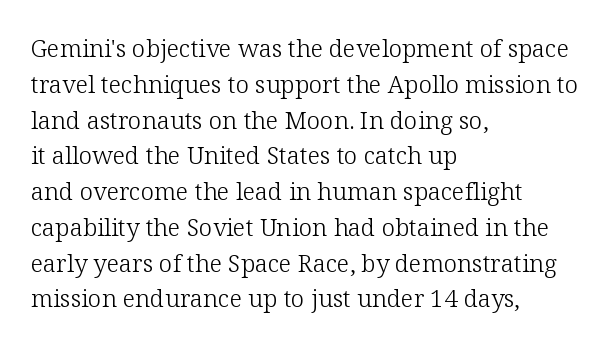
{"italic": "no", "bold": "no", "underline": "no", "align": "left", "line_spacing": "normal", "line_spacing_ratio": 1.49, "letter_spacing": "normal", "letter_spacing_em": 0.0, "glyph_px": 24}
